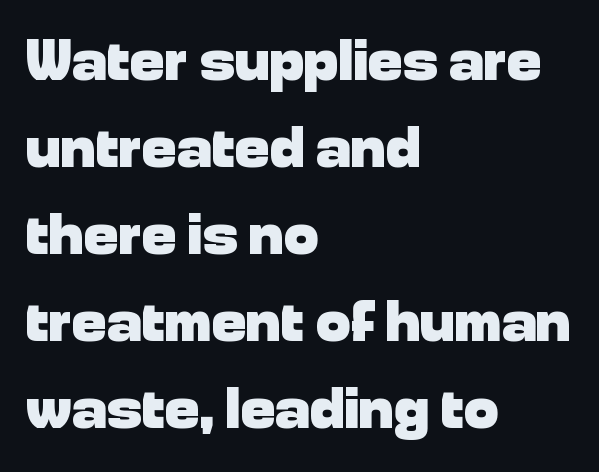
The rendering uses natural spacing where letterforms have individual widths. Every row of glyphs begins at an identical x-position on the left. Between one letter and the next there's only the usual sliver of space. The specimen reads as upright at a glance.
